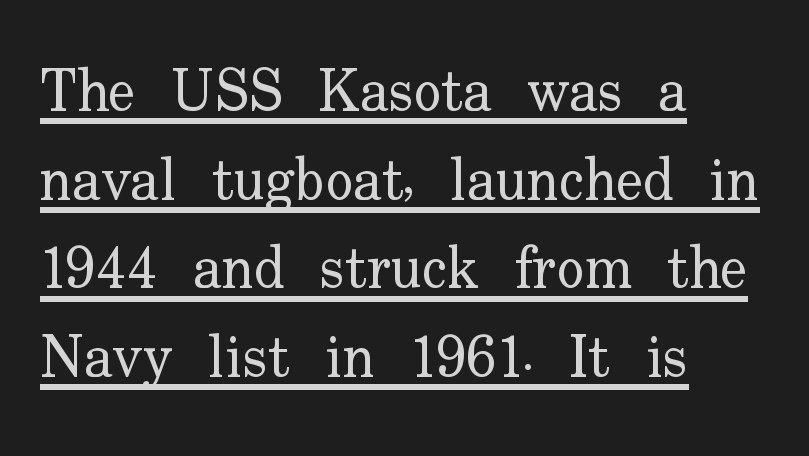
Q: Is the text bold? A: No.
Q: Is the text italic (slanted)? A: No, it is upright.
Q: Is the typeface a serif or a sans-serif typeface? A: Serif.
Q: Is the text underlined? A: Yes.
Q: How is the paragraph aligned? A: Left-aligned.
Q: Is the spacing between letters normal or unusually wide? A: Normal.
Q: Is the spacing between lines tight, normal or loose? A: Normal.
Q: Width (condensed, normal, or wide)? A: Normal.
Q: Stroke contrast? A: Low.
Q: x-height? A: Small.
Q: Monospaced? A: No.
